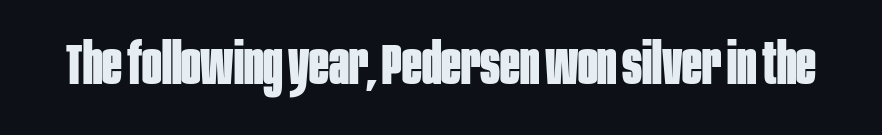
Q: Is the text bold? A: Yes.
Q: Is the text italic (slanted)? A: No, it is upright.
Q: Is the typeface a serif or a sans-serif typeface? A: Sans-serif.
Q: Is the text underlined? A: No.
Q: Is the spacing between letters normal or unusually wide? A: Normal.
Q: Width (condensed, normal, or wide)? A: Condensed.
Q: Stroke contrast? A: Low.
Q: x-height? A: Large.
Q: Monospaced? A: No.
